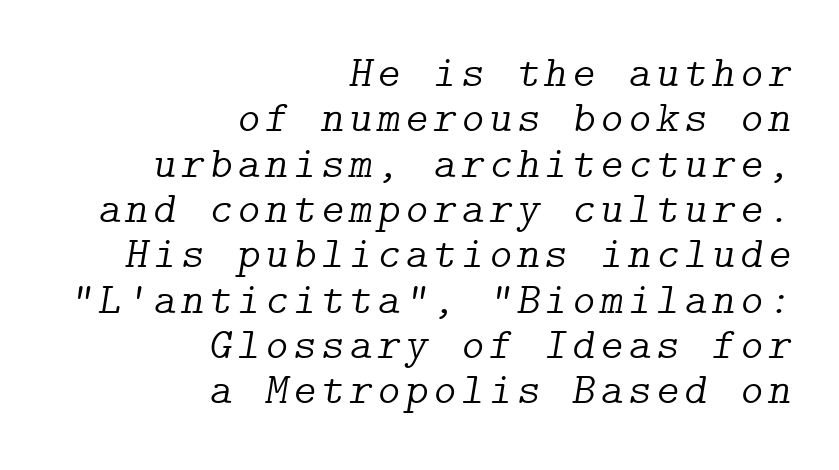
{"serif": "yes", "italic": "yes", "lean": "right", "slant_degrees": 9, "bold": "no", "weight": "light", "width": "normal", "stroke_contrast": "low", "x_height": "medium", "underline": "no", "align": "right", "line_spacing": "tight", "line_spacing_ratio": 1.03, "glyph_px": 44}
